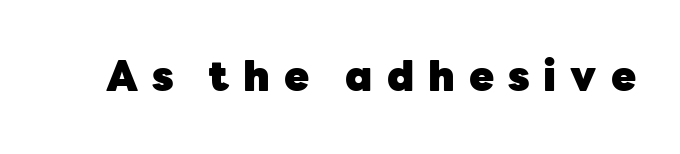
Students, note that the glyphs here are deliberately spaced far apart. Unlike italic type, these characters show no tilt at all. Decoration check: the copy has no underline. Note the varied advance widths — an 'i' is clearly narrower than an 'm'. Does the type have serifs? No, each stem ends abruptly. Look at the stroke-to-counter ratio: heavy, a bold.
